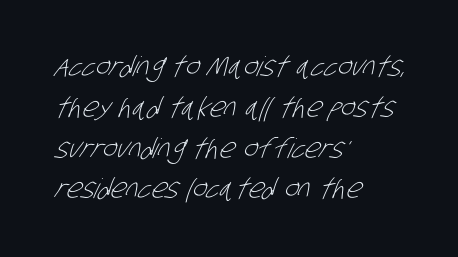
{"bold": "no", "underline": "no", "align": "left", "line_spacing": "normal", "line_spacing_ratio": 1.51, "letter_spacing": "normal", "letter_spacing_em": 0.0, "glyph_px": 27}
